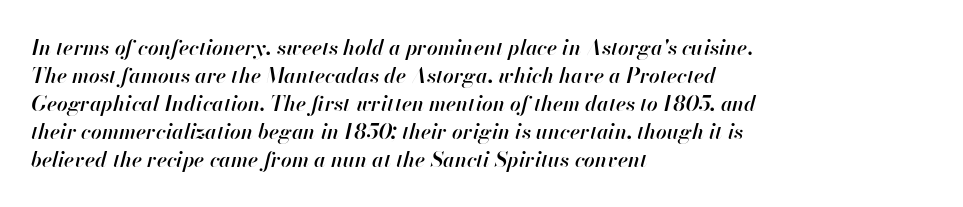
Q: Is the text bold? A: Semi-bold.
Q: Is the text italic (slanted)? A: Yes, it leans right by about 13 degrees.
Q: Is the text underlined? A: No.
Q: How is the paragraph aligned? A: Left-aligned.
Q: Is the spacing between letters normal or unusually wide? A: Normal.
Q: Is the spacing between lines tight, normal or loose? A: Normal.
